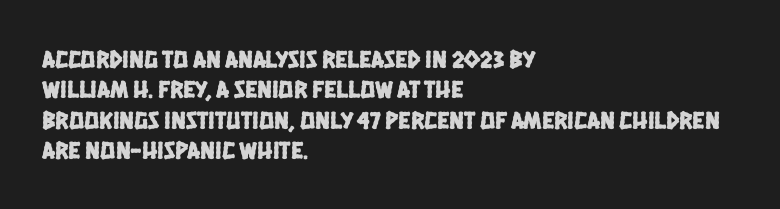
Q: Is the text underlined? A: No.
Q: How is the paragraph aligned? A: Left-aligned.
Q: Is the spacing between letters normal or unusually wide? A: Normal.
